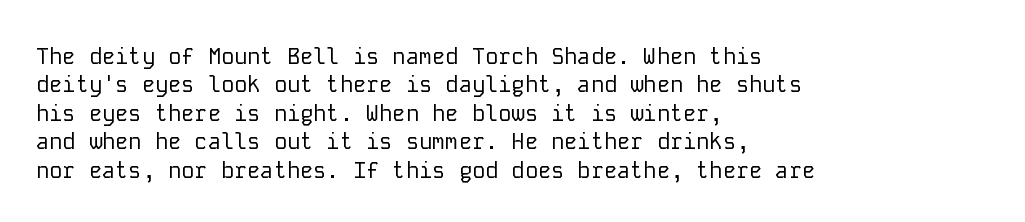
Q: Is the text bold? A: No.
Q: Is the text italic (slanted)? A: No, it is upright.
Q: Is the text underlined? A: No.
Q: How is the paragraph aligned? A: Left-aligned.
Q: Is the spacing between letters normal or unusually wide? A: Normal.
Q: Is the spacing between lines tight, normal or loose? A: Normal.
